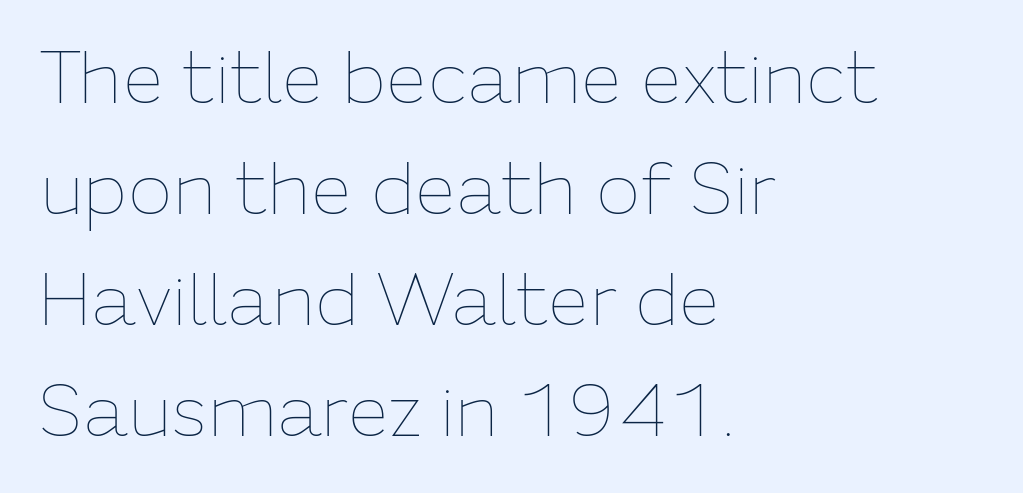
Q: Is the text bold? A: No.
Q: Is the text italic (slanted)? A: No, it is upright.
Q: Is the text underlined? A: No.
Q: How is the paragraph aligned? A: Left-aligned.
Q: Is the spacing between letters normal or unusually wide? A: Normal.
Q: Is the spacing between lines tight, normal or loose? A: Normal.
Q: Width (condensed, normal, or wide)? A: Normal.
Q: Stroke contrast? A: Low.
Q: x-height? A: Medium.
Q: Monospaced? A: No.
